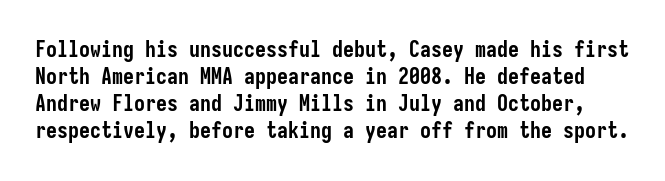
These lines were composed using upright roman letters. The rendering uses a bold face; every stroke is thick and dark. A typesetter would call this zero additional tracking. Type without underlining.
